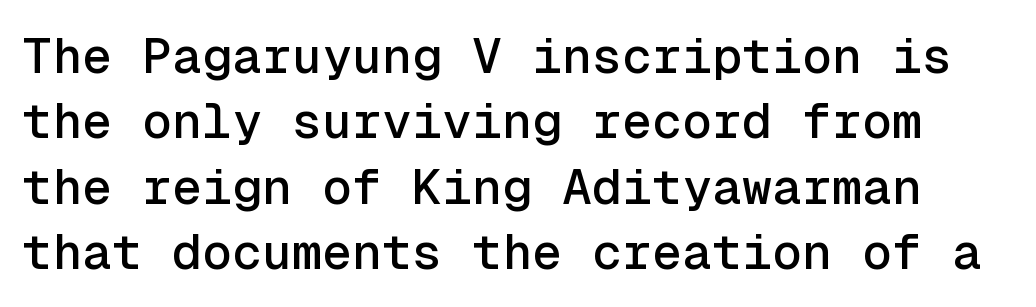
Q: Is the text italic (slanted)? A: No, it is upright.
Q: Is the typeface a serif or a sans-serif typeface? A: Sans-serif.
Q: Is the text underlined? A: No.
Q: Is the spacing between letters normal or unusually wide? A: Normal.
Q: Is the spacing between lines tight, normal or loose? A: Normal.
Q: Width (condensed, normal, or wide)? A: Normal.
Q: x-height? A: Medium.
Q: Monospaced? A: Yes.
